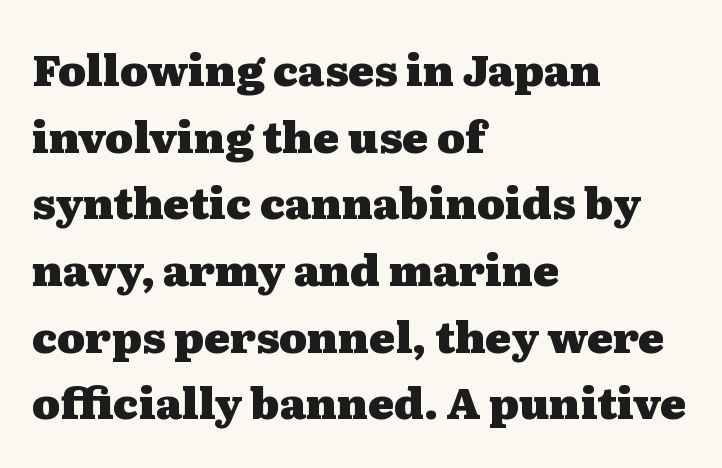
The image shows 43 px heavy, wide serif type, upright; set left-aligned, normal line spacing (1.55x), normal letter spacing, not underlined; medium stroke contrast and a medium x-height.
